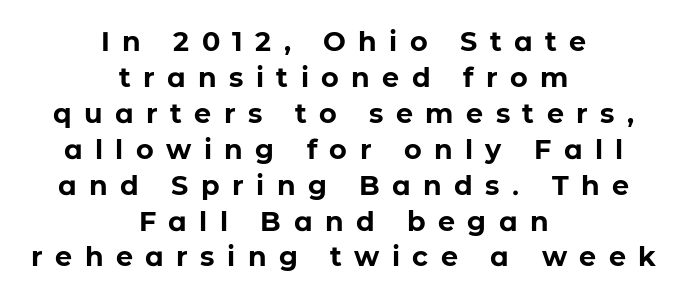
{"italic": "no", "bold": "yes", "underline": "no", "align": "center", "line_spacing": "normal", "line_spacing_ratio": 1.33, "letter_spacing": "wide", "letter_spacing_em": 0.46, "glyph_px": 27}
